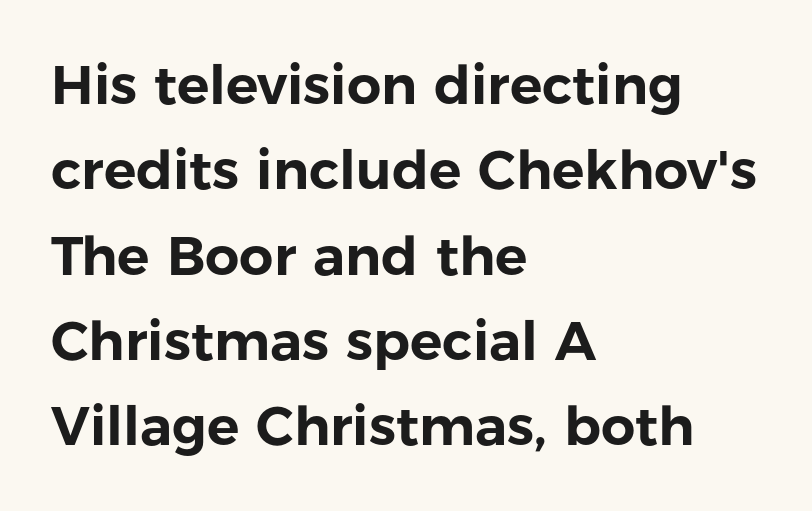
Q: Is the text italic (slanted)? A: No, it is upright.
Q: Is the typeface a serif or a sans-serif typeface? A: Sans-serif.
Q: Is the text underlined? A: No.
Q: How is the paragraph aligned? A: Left-aligned.
Q: Is the spacing between letters normal or unusually wide? A: Normal.
Q: Is the spacing between lines tight, normal or loose? A: Normal.
Q: Width (condensed, normal, or wide)? A: Normal.
Q: Stroke contrast? A: Low.
Q: x-height? A: Medium.
Q: Monospaced? A: No.
